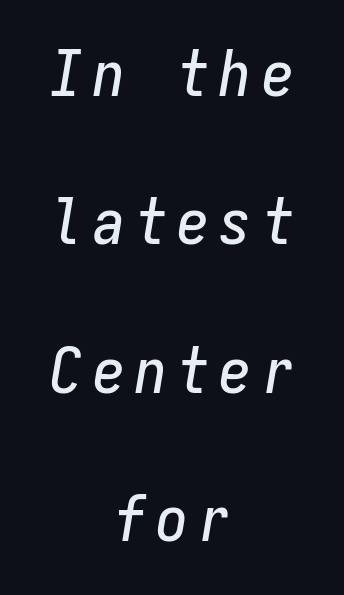
Honestly, the rows look like they've been pulled way apart. These lines stack symmetrically, like a column narrowing and widening about its center. Looking at the ascenders, they clearly lean. The strip under each line holds only bare page. Is this a fixed-width face? Yes — each glyph sits in an identical cell.
